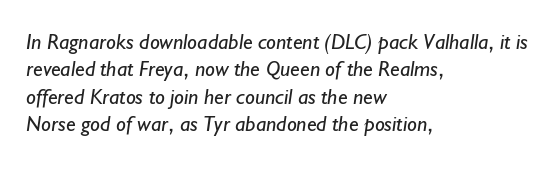
The image shows 22 px text type; set left-aligned, line spacing 1.24x, normal letter spacing, not underlined.
